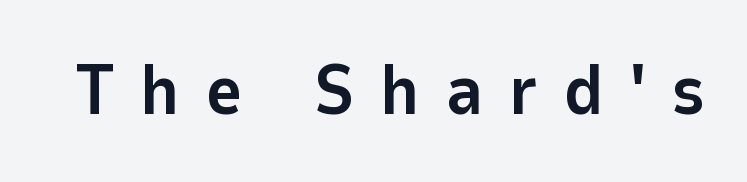
A dark, heavy texture on the line: the type is bold. Does extra space separate the letters? Yes, quite a lot of it. No italicization has been applied; the sample stays upright. A bare baseline throughout the passage. Each letter keeps its own natural width here, so spacing adapts to shape. Classification — sans serif.
